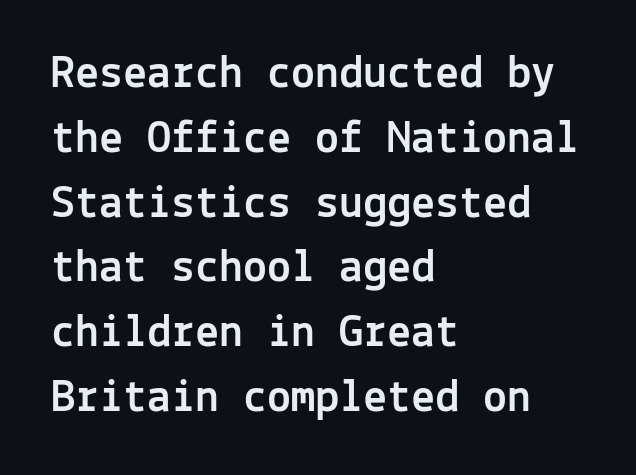
The image shows 48 px sans-serif type, upright, monospaced; set left-aligned, normal line spacing (1.35x), normal letter spacing, not underlined; a medium x-height.
